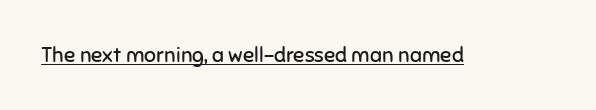
{"italic": "no", "bold": "no", "underline": "yes", "letter_spacing": "normal", "letter_spacing_em": 0.0, "glyph_px": 21}
